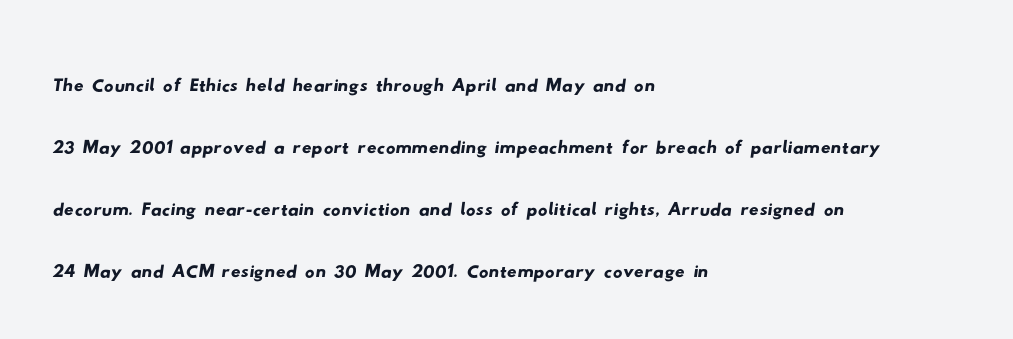
The typesetter chose a ragged-right arrangement here. Think of a printed novel: that variable character pitch is what you see here. Is there much room between lines? A standard amount, neither cramped nor airy. Words float on clear page, feet unadorned. Inter-character spacing is left at the font's built-in metrics. The face used here is a sans, in the tradition of grotesques and geometrics.
